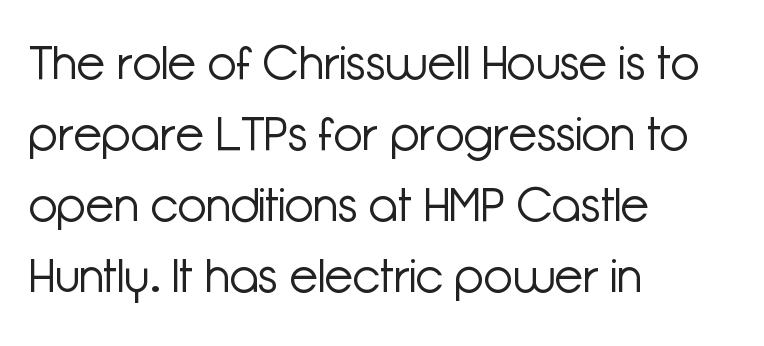
The image shows 47 px light sans-serif type, upright; set left-aligned, normal line spacing (1.51x), normal letter spacing, not underlined; low stroke contrast and a medium x-height.
